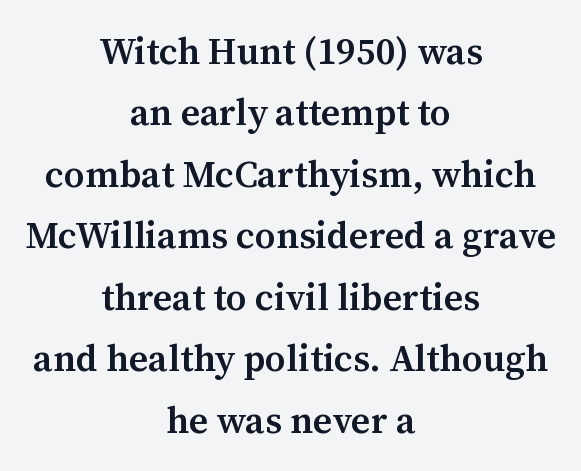
{"serif": "yes", "italic": "no", "bold": "semi", "weight": "semibold", "width": "normal", "stroke_contrast": "medium", "x_height": "medium", "monospaced": "no", "underline": "no", "align": "center", "line_spacing": "normal", "line_spacing_ratio": 1.66, "letter_spacing": "normal", "letter_spacing_em": 0.0, "glyph_px": 37}
